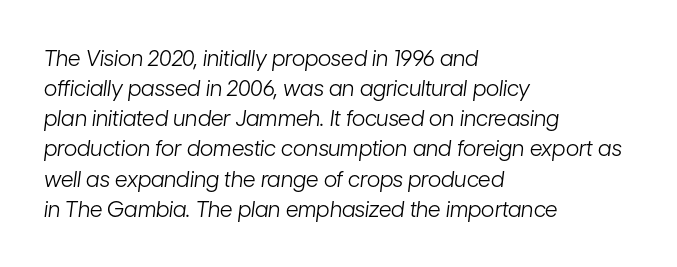
Q: Is the text bold? A: No.
Q: Is the text italic (slanted)? A: Yes, it leans right by about 7 degrees.
Q: Is the text underlined? A: No.
Q: How is the paragraph aligned? A: Left-aligned.
Q: Is the spacing between letters normal or unusually wide? A: Normal.
Q: Is the spacing between lines tight, normal or loose? A: Normal.
